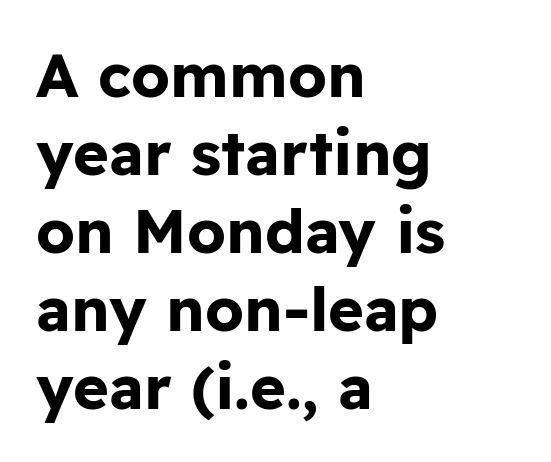
Successive baselines arrive at the customary interval. This sample is left-justified, so line endings fall wherever the words run out. Italic: no, the glyphs are upright roman. Check under the words: just untouched page. Students, note that the glyphs here touch the page at normal intervals.
